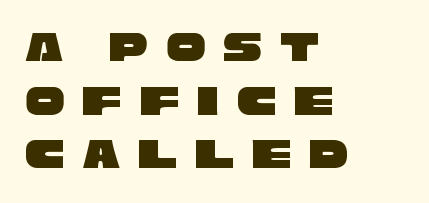
The image shows 44 px wide sans-serif type; set left-aligned, line spacing 1.22x, unusually wide letter spacing (+0.4 em), not underlined; low stroke contrast and a large x-height.
